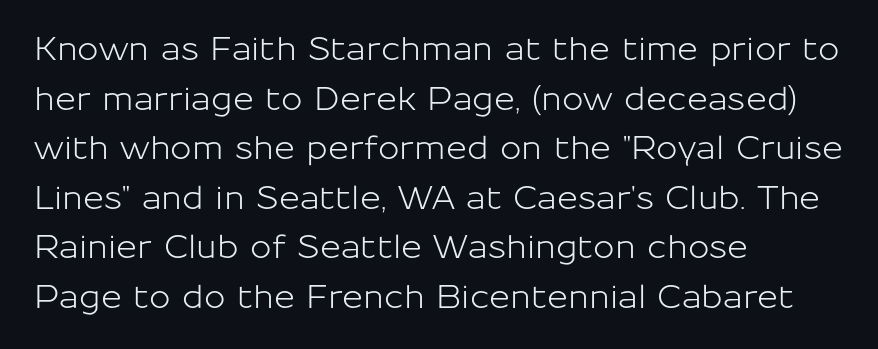
{"serif": "no", "italic": "no", "width": "normal", "stroke_contrast": "low", "x_height": "medium", "monospaced": "no", "underline": "no", "align": "left", "line_spacing": "normal", "line_spacing_ratio": 1.55, "letter_spacing": "normal", "letter_spacing_em": 0.0, "glyph_px": 32}
